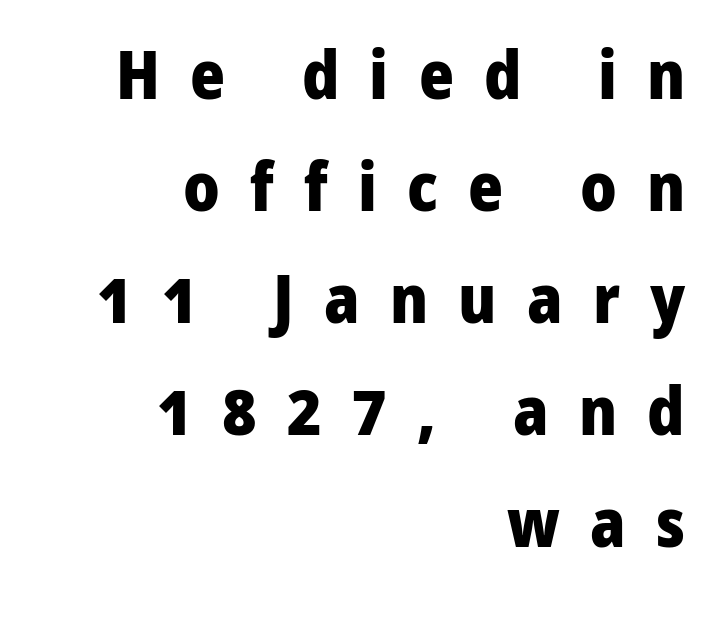
Q: Is the text bold? A: Yes.
Q: Is the text italic (slanted)? A: No, it is upright.
Q: Is the typeface a serif or a sans-serif typeface? A: Sans-serif.
Q: Is the text underlined? A: No.
Q: How is the paragraph aligned? A: Right-aligned.
Q: Is the spacing between letters normal or unusually wide? A: Unusually wide.
Q: Is the spacing between lines tight, normal or loose? A: Normal.
Q: Width (condensed, normal, or wide)? A: Normal.
Q: Stroke contrast? A: Low.
Q: x-height? A: Medium.
Q: Monospaced? A: No.
